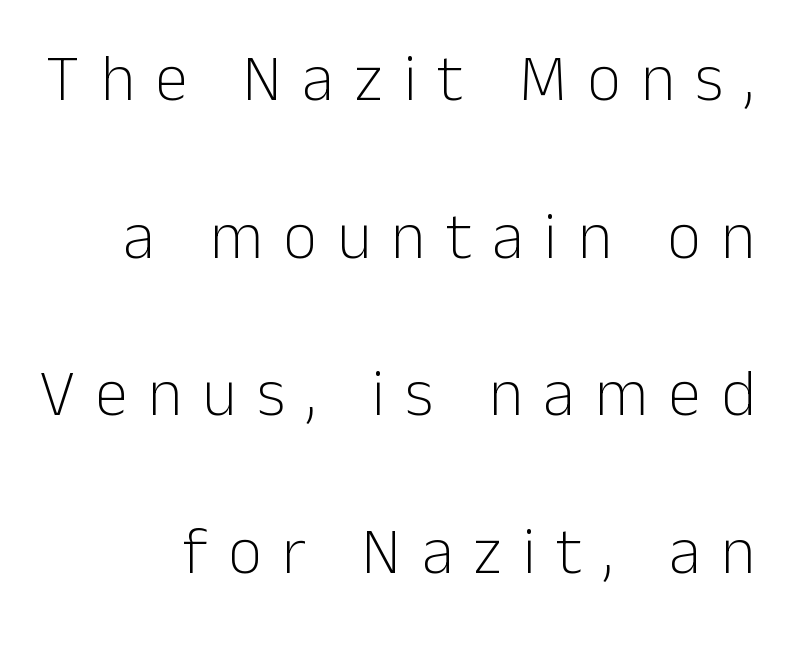
The image shows 66 px light sans-serif type, upright; set right-aligned, loose line spacing (2.39x), unusually wide letter spacing (+0.31 em), not underlined; low stroke contrast and a medium x-height.
